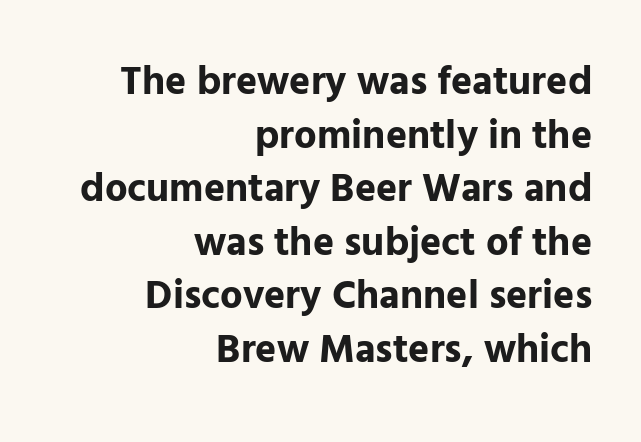
{"serif": "no", "italic": "no", "bold": "yes", "weight": "bold", "width": "normal", "stroke_contrast": "low", "x_height": "medium", "monospaced": "no", "underline": "no", "align": "right", "line_spacing": "normal", "line_spacing_ratio": 1.34, "letter_spacing": "normal", "letter_spacing_em": 0.0, "glyph_px": 40}
